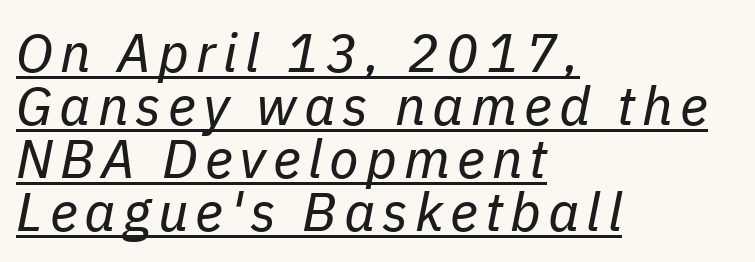
Q: Is the text bold? A: No.
Q: Is the text italic (slanted)? A: Yes, it leans right by about 11 degrees.
Q: Is the text underlined? A: Yes.
Q: How is the paragraph aligned? A: Left-aligned.
Q: Is the spacing between lines tight, normal or loose? A: Tight.
Q: Width (condensed, normal, or wide)? A: Normal.
Q: Stroke contrast? A: Low.
Q: x-height? A: Medium.
Q: Monospaced? A: No.
